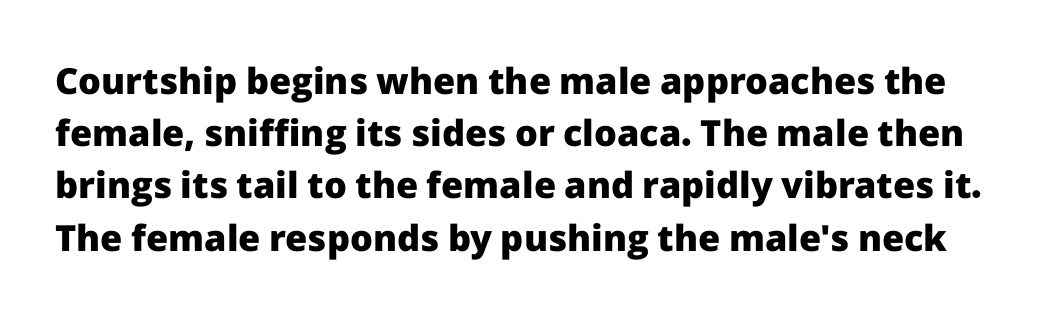
{"serif": "no", "italic": "no", "bold": "yes", "weight": "heavy", "width": "normal", "stroke_contrast": "low", "x_height": "medium", "monospaced": "no", "underline": "no", "line_spacing": "normal", "line_spacing_ratio": 1.45, "letter_spacing": "normal", "letter_spacing_em": 0.0, "glyph_px": 36}
